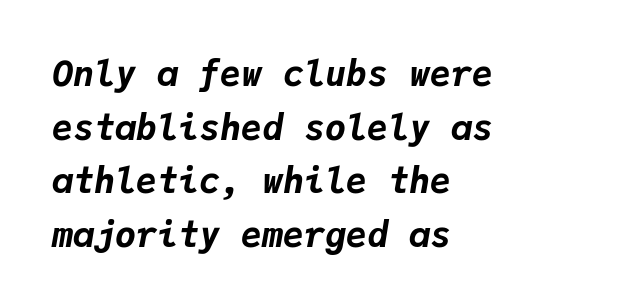
The image shows 35 px bold type, italic (leaning right), monospaced; set left-aligned, normal line spacing (1.53x), normal letter spacing, not underlined; low stroke contrast and a medium x-height.
